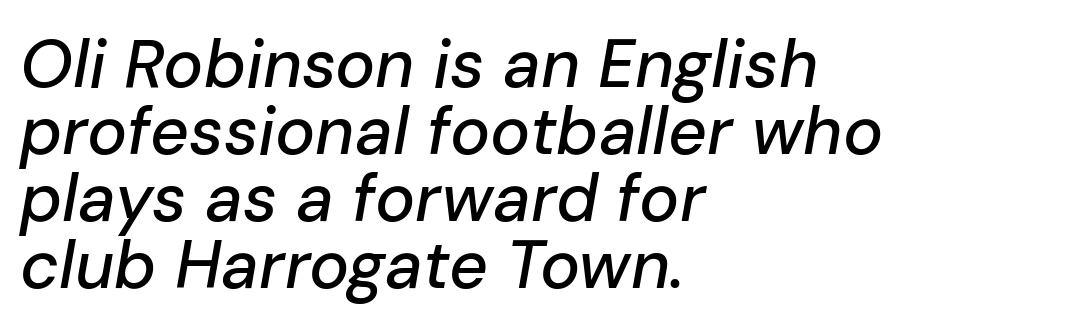
How would I describe the line gaps? Narrow and economical. The passage shown leans; its letterforms are oblique. The typesetter chose a ragged-right arrangement here. Has an underline been added? It has not. Here the designer chose a conventional face with non-uniform glyph widths.
